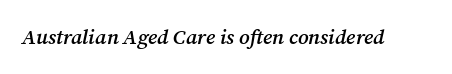
Q: Is the text bold? A: Semi-bold.
Q: Is the text italic (slanted)? A: Yes, it leans right by about 12 degrees.
Q: Is the text underlined? A: No.
Q: Is the spacing between letters normal or unusually wide? A: Normal.
